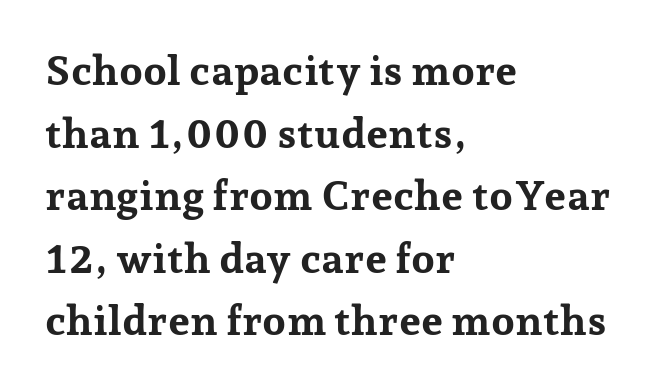
Q: Is the text bold? A: Yes.
Q: Is the text italic (slanted)? A: No, it is upright.
Q: Is the typeface a serif or a sans-serif typeface? A: Serif.
Q: Is the text underlined? A: No.
Q: How is the paragraph aligned? A: Left-aligned.
Q: Is the spacing between letters normal or unusually wide? A: Normal.
Q: Is the spacing between lines tight, normal or loose? A: Normal.
Q: Width (condensed, normal, or wide)? A: Normal.
Q: Stroke contrast? A: Low.
Q: x-height? A: Medium.
Q: Monospaced? A: No.
